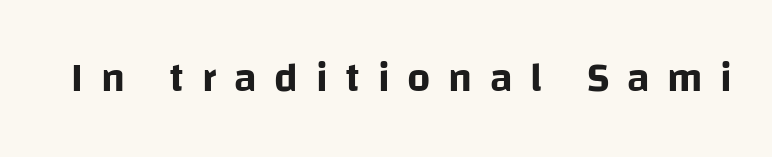
Does the type have serifs? No, each stem ends abruptly. This is roman type, the default non-slanted kind. Tracking here is generous; glyphs stand well apart from one another. Bare-footed words on every line. Character widths vary here, with narrow letters taking less room than wide ones.
